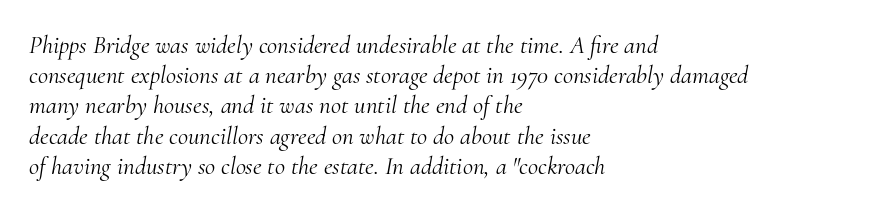
Stems and bowls with no extra thickness — not bold. The whole block is typeset with a tilt. Glance below the letters and you will spot only blank space. Glyph-to-glyph distance matches everyday printed text.
